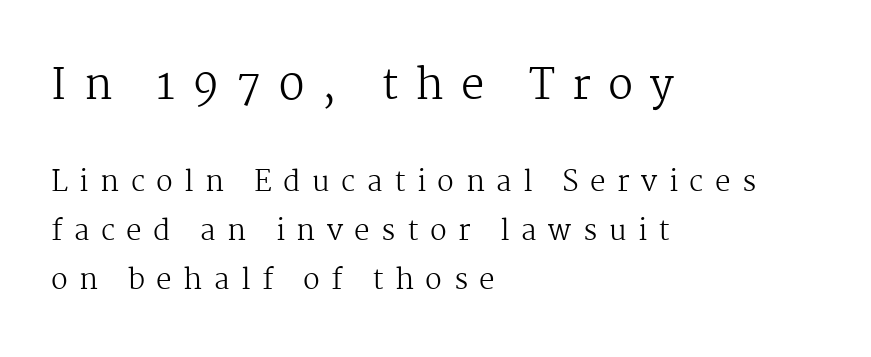
{"serif": "yes", "italic": "no", "bold": "no", "weight": "regular", "width": "normal", "stroke_contrast": "medium", "x_height": "medium", "monospaced": "no", "underline": "no", "align": "left", "line_spacing_ratio": 1.76, "letter_spacing": "wide", "letter_spacing_em": 0.41, "larger_block": "first", "size_ratio": 1.5, "glyph_px": 42}
